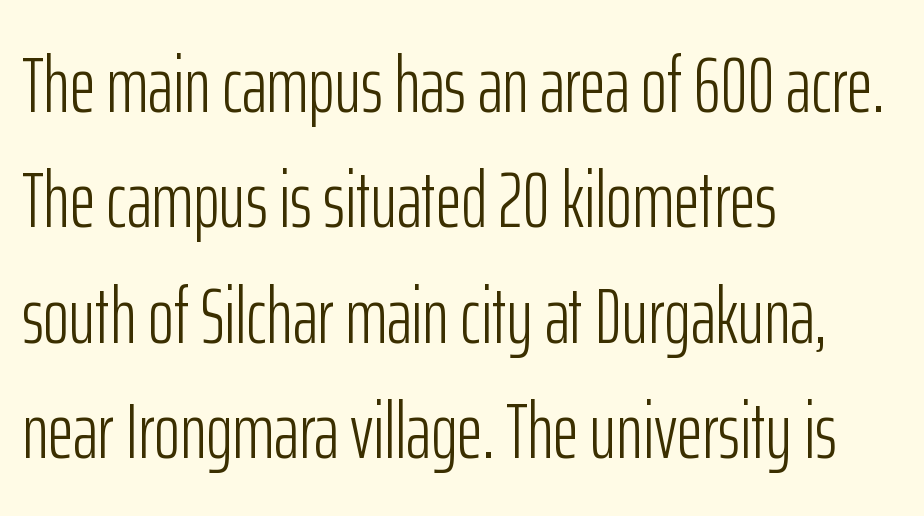
In terms of leading, this rendering sits right in the middle. A clean baseline with only descenders dipping below it. The face used here is proportionally spaced, like ordinary book or web type. Italic? Not at all — the glyphs are vertical. Every row of glyphs begins at an identical x-position on the left. Grotesque or geometric, the face here clearly has no serifs.
